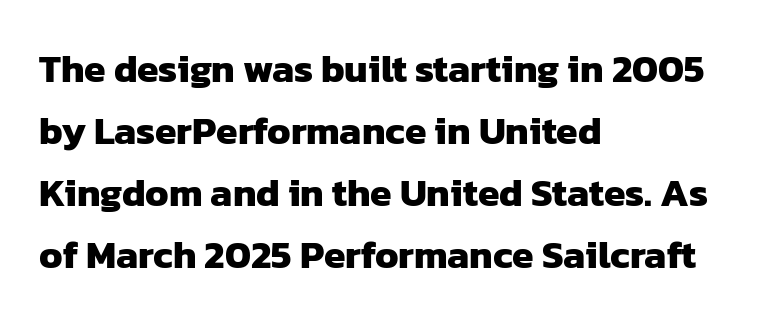
The image shows 39 px heavy sans-serif type; set left-aligned, normal line spacing (1.59x), normal letter spacing, not underlined; low stroke contrast and a medium x-height.
